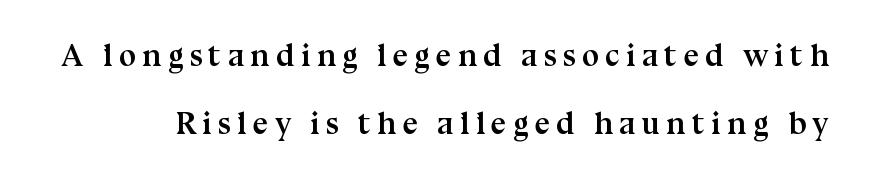
In terms of posture, this sample is upright. Nobody drew a line under any word here. Strokes here are thick enough to call this a true bold. Honestly, the rows look like they've been pulled way apart. This sample uses expanded letter spacing, leaving extra air between glyphs.
